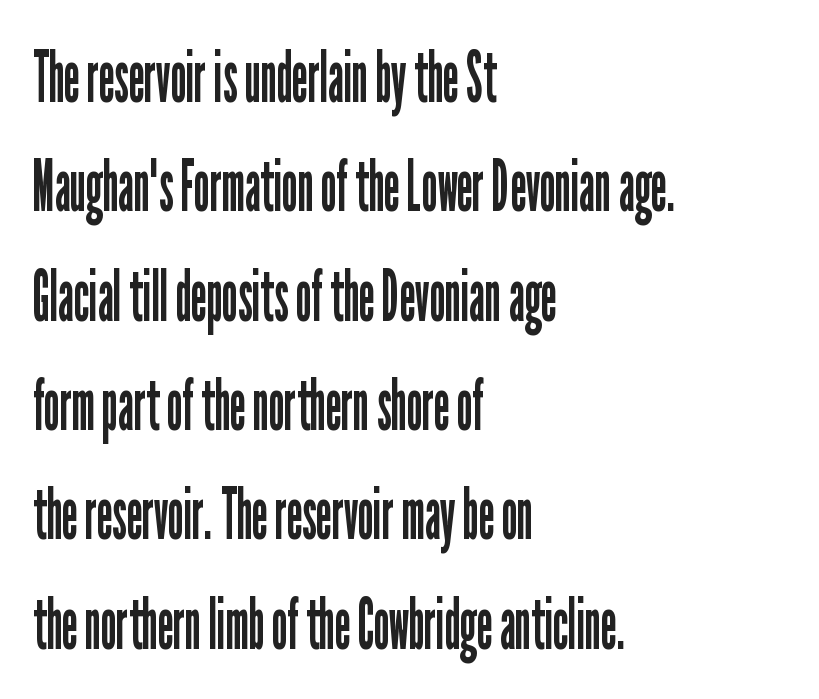
The image shows 71 px regular-weight, condensed sans-serif type, upright; set left-aligned, normal line spacing (1.54x), normal letter spacing, not underlined; low stroke contrast and a medium x-height.
